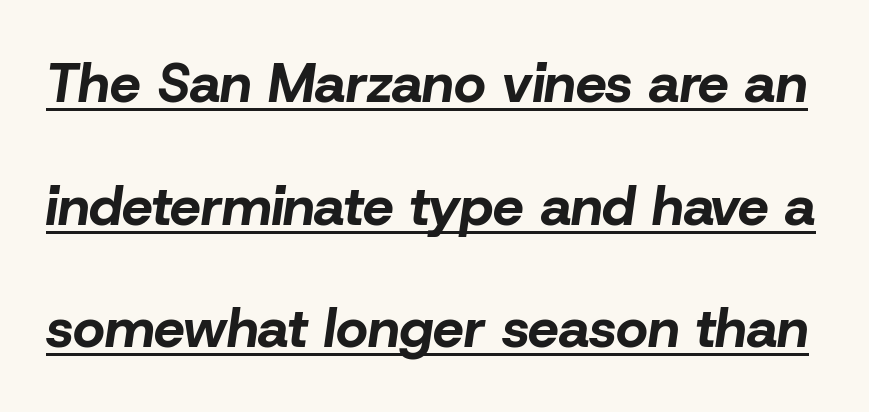
Slanted lettering throughout. How would I describe the line gaps? Wide and relaxed. Somebody hit Ctrl+U on this one — the words are underlined. These lines are rendered in a variable-pitch font. In terms of weight, the rendering is a true, heavy bold. Nobody touched the tracking dial on this one.
